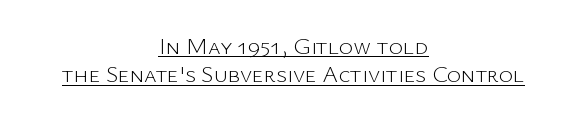
Q: Is the text bold? A: No.
Q: Is the text italic (slanted)? A: No, it is upright.
Q: Is the text underlined? A: Yes.
Q: How is the paragraph aligned? A: Centered.
Q: Is the spacing between letters normal or unusually wide? A: Normal.
